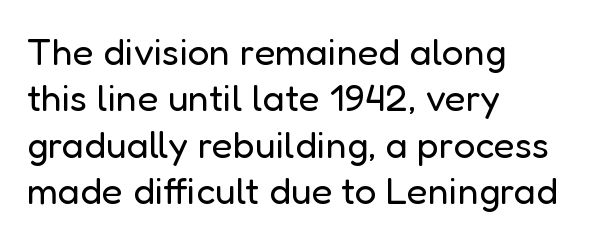
Inter-character spacing is left at the font's built-in metrics. Left-aligned paragraph, ragged on the right. The passage shown is typed in a proportional face where columns would drift. Grotesque or geometric, the face here clearly has no serifs. Characters remain perfectly vertical along every line.
